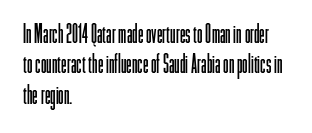
Q: Is the text bold? A: No.
Q: Is the text italic (slanted)? A: No, it is upright.
Q: Is the text underlined? A: No.
Q: How is the paragraph aligned? A: Left-aligned.
Q: Is the spacing between letters normal or unusually wide? A: Normal.
